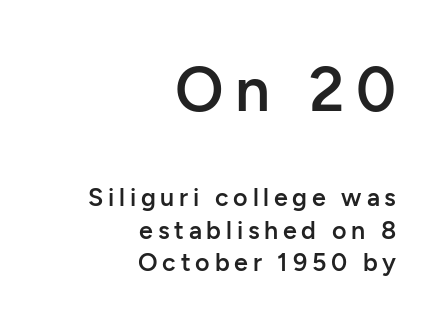
{"serif": "no", "italic": "no", "bold": "semi", "weight": "semibold", "width": "normal", "stroke_contrast": "low", "x_height": "medium", "monospaced": "no", "underline": "no", "align": "right", "line_spacing": "normal", "line_spacing_ratio": 1.3, "larger_block": "first", "size_ratio": 2.48, "glyph_px": 62}
